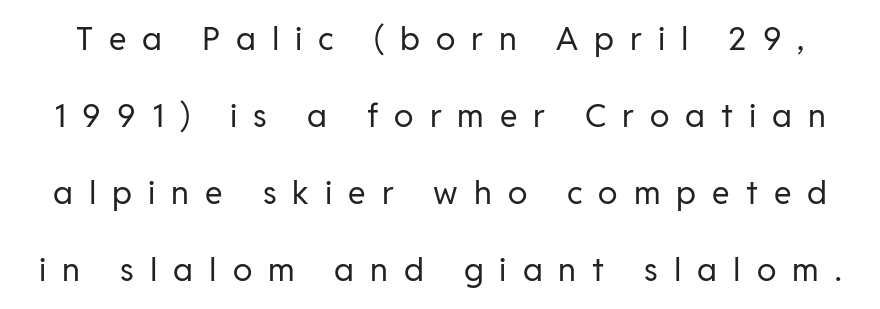
Q: Is the text bold? A: No.
Q: Is the text italic (slanted)? A: No, it is upright.
Q: Is the typeface a serif or a sans-serif typeface? A: Sans-serif.
Q: Is the text underlined? A: No.
Q: Is the spacing between letters normal or unusually wide? A: Unusually wide.
Q: Is the spacing between lines tight, normal or loose? A: Loose.
Q: Width (condensed, normal, or wide)? A: Normal.
Q: Stroke contrast? A: Low.
Q: x-height? A: Medium.
Q: Monospaced? A: No.
